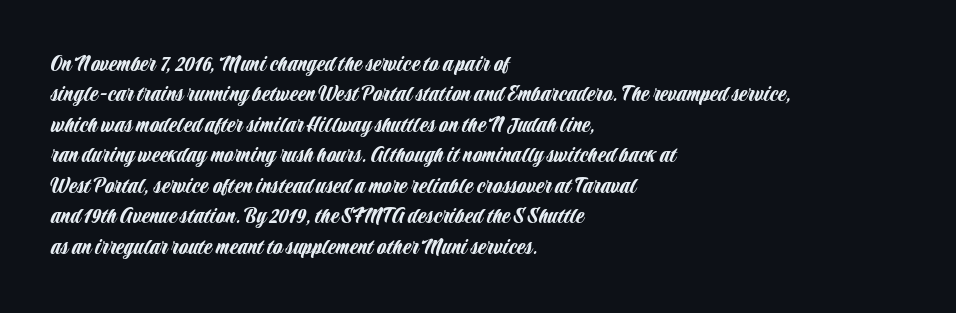
The image shows 24 px text type; set left-aligned, normal line spacing (1.27x), normal letter spacing, not underlined.
